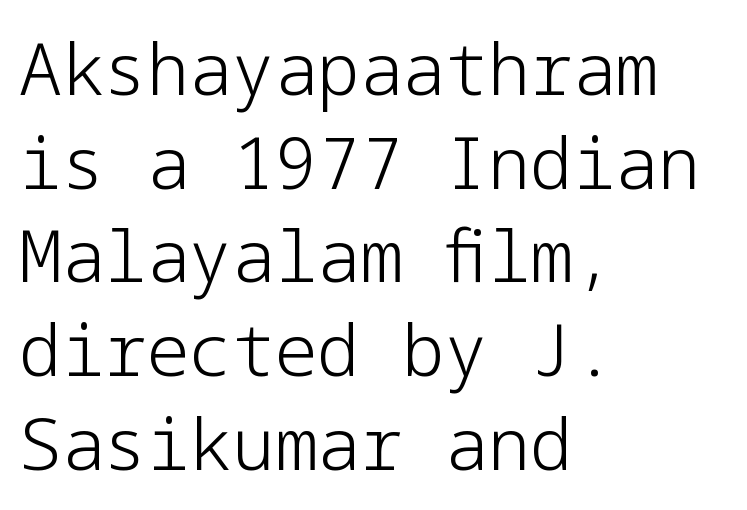
Vertical spacing — default. If you drew a ruler down the left edge, every line would touch it. Honestly, the letter spacing is just normal — you wouldn't notice it. Ascenders rise straight up at ninety degrees. Stroke thickness stays within the range of a standard reading face or lighter. Type style note: lacks serifs.
